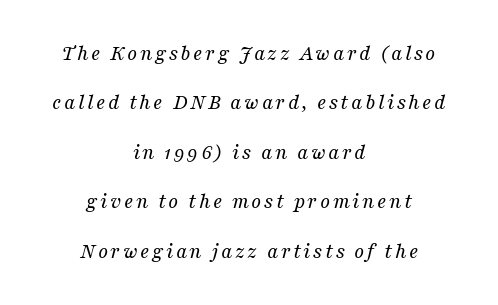
Plain, unruled lines of type. Notice how the passage keeps no hard edge, just a central spine. Is the stroke heavy? The answer is a plain regular-or-lighter. Notice the wide empty band between every row — that's loose leading. The whole block is typeset with a tilt.
